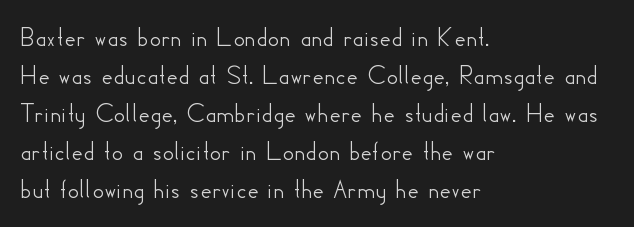
{"serif": "no", "italic": "no", "width": "normal", "stroke_contrast": "low", "x_height": "small", "monospaced": "no", "underline": "no", "align": "left", "line_spacing": "normal", "line_spacing_ratio": 1.36, "letter_spacing": "normal", "letter_spacing_em": 0.0, "glyph_px": 28}
